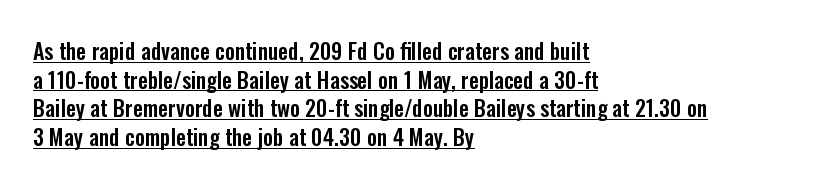
Q: Is the text italic (slanted)? A: No, it is upright.
Q: Is the text underlined? A: Yes.
Q: How is the paragraph aligned? A: Left-aligned.
Q: Is the spacing between letters normal or unusually wide? A: Normal.
Q: Is the spacing between lines tight, normal or loose? A: Normal.
